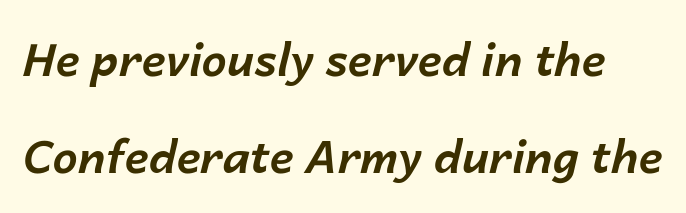
The image shows 45 px bold type, italic (leaning right); set loose line spacing (2.16x), normal letter spacing, not underlined; low stroke contrast and a medium x-height.
